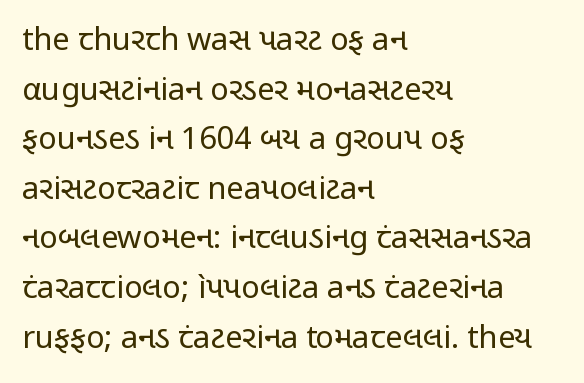
{"serif": "no", "italic": "no", "bold": "no", "weight": "regular", "width": "condensed", "stroke_contrast": "low", "x_height": "medium", "monospaced": "no", "underline": "no", "align": "left", "line_spacing": "normal", "line_spacing_ratio": 1.6, "letter_spacing": "normal", "letter_spacing_em": 0.0, "glyph_px": 31}
